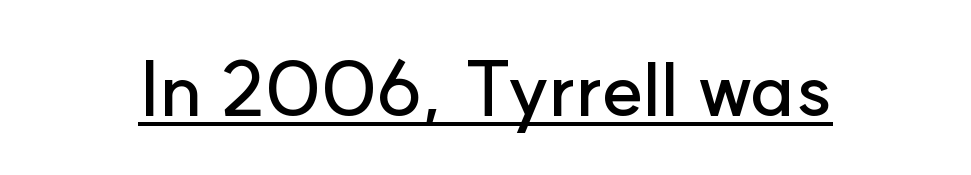
Q: Is the text italic (slanted)? A: No, it is upright.
Q: Is the typeface a serif or a sans-serif typeface? A: Sans-serif.
Q: Is the text underlined? A: Yes.
Q: Is the spacing between letters normal or unusually wide? A: Normal.
Q: Width (condensed, normal, or wide)? A: Normal.
Q: Stroke contrast? A: Low.
Q: x-height? A: Small.
Q: Monospaced? A: No.
